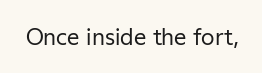
The space directly below the letters is spotless. Quick note: not italic, upright. The line texture is even and compact thanks to regular tracking. These glyphs show unthickened strokes, regular width or finer.
